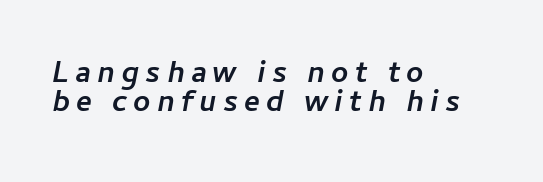
Q: Is the text bold? A: Yes.
Q: Is the text italic (slanted)? A: Yes, it leans right by about 11 degrees.
Q: Is the text underlined? A: No.
Q: How is the paragraph aligned? A: Left-aligned.
Q: Is the spacing between letters normal or unusually wide? A: Unusually wide.
Q: Is the spacing between lines tight, normal or loose? A: Tight.
Q: Width (condensed, normal, or wide)? A: Normal.
Q: Stroke contrast? A: Low.
Q: x-height? A: Medium.
Q: Monospaced? A: No.
